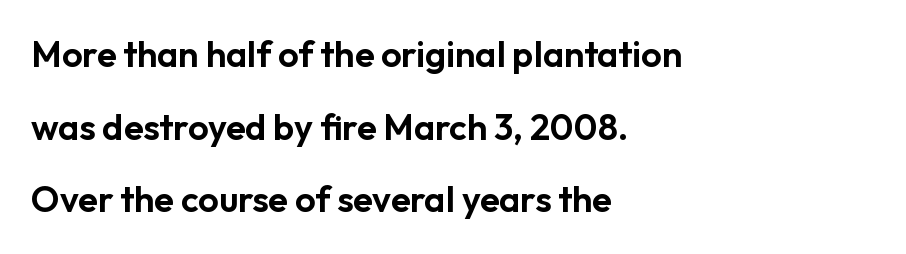
{"serif": "no", "italic": "no", "width": "normal", "stroke_contrast": "low", "x_height": "medium", "monospaced": "no", "underline": "no", "align": "left", "line_spacing": "loose", "line_spacing_ratio": 2.02, "letter_spacing": "normal", "letter_spacing_em": 0.0, "glyph_px": 36}
